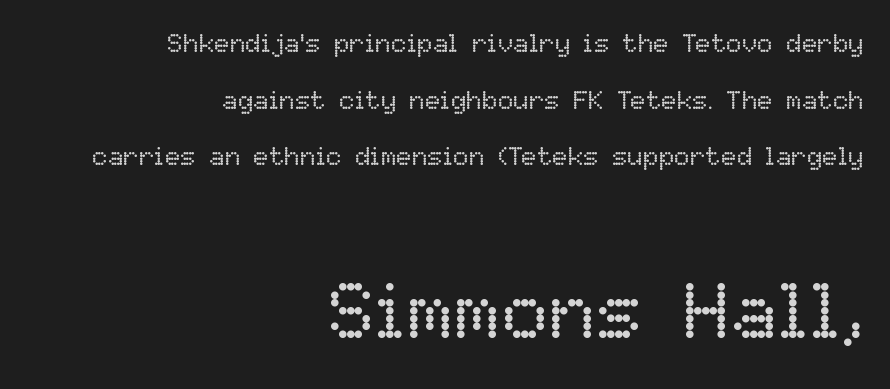
One-word summary of the alignment: right. The foot of each line stays bare and open. The lettering stays uniformly vertical, giving the passage a roman look. This layout puts the modest block above and the oversized block below.
